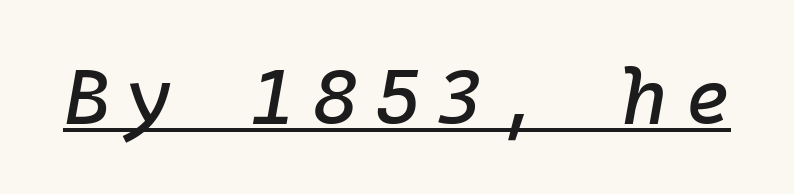
The image shows 78 px text type, italic (leaning right), monospaced; set unusually wide letter spacing (+0.21 em), underlined; low stroke contrast and a medium x-height.
